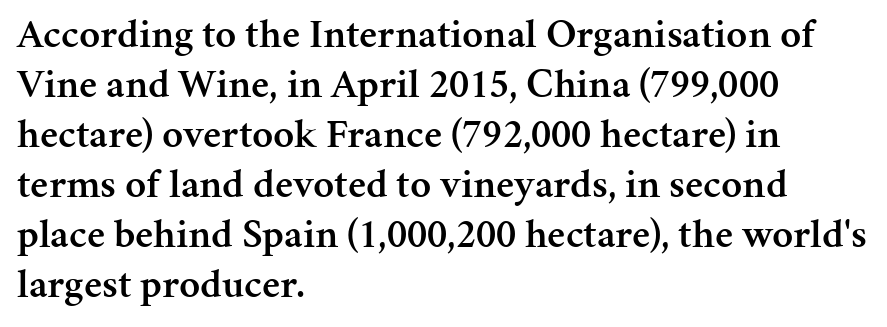
Q: Is the text bold? A: Semi-bold.
Q: Is the text italic (slanted)? A: No, it is upright.
Q: Is the typeface a serif or a sans-serif typeface? A: Serif.
Q: Is the text underlined? A: No.
Q: How is the paragraph aligned? A: Left-aligned.
Q: Is the spacing between letters normal or unusually wide? A: Normal.
Q: Width (condensed, normal, or wide)? A: Normal.
Q: Stroke contrast? A: Medium.
Q: x-height? A: Medium.
Q: Monospaced? A: No.
